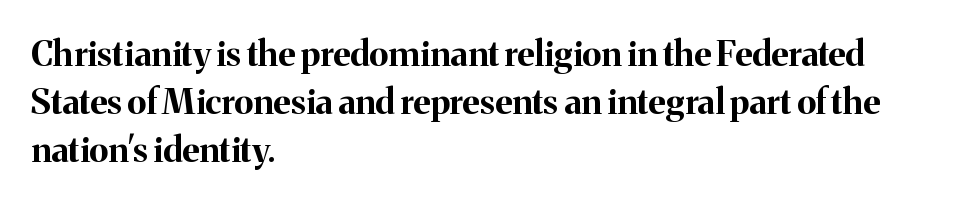
{"serif": "yes", "italic": "no", "bold": "yes", "weight": "bold", "width": "normal", "stroke_contrast": "medium", "x_height": "medium", "monospaced": "no", "underline": "no", "align": "left", "line_spacing": "normal", "line_spacing_ratio": 1.37, "letter_spacing": "normal", "letter_spacing_em": 0.0, "glyph_px": 35}
